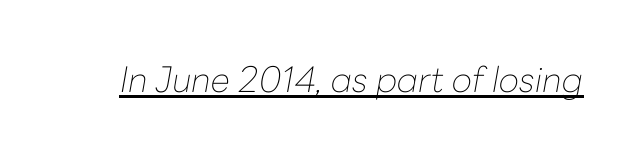
{"italic": "yes", "lean": "right", "slant_degrees": 10, "bold": "no", "weight": "thin", "width": "normal", "stroke_contrast": "low", "x_height": "medium", "monospaced": "no", "underline": "yes", "letter_spacing": "normal", "letter_spacing_em": 0.0, "glyph_px": 35}
